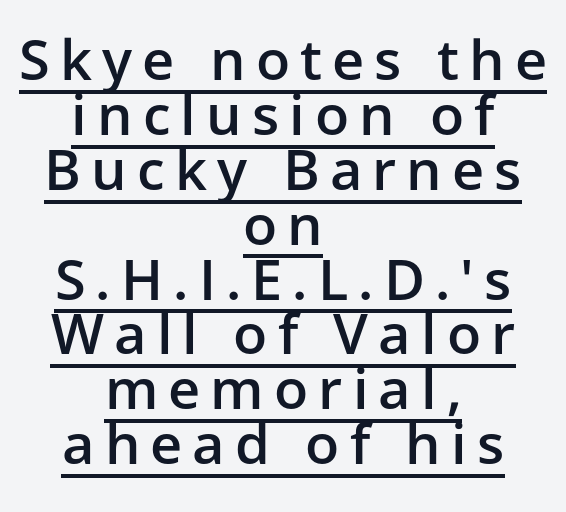
Q: Is the text bold? A: Semi-bold.
Q: Is the text italic (slanted)? A: No, it is upright.
Q: Is the typeface a serif or a sans-serif typeface? A: Sans-serif.
Q: Is the text underlined? A: Yes.
Q: How is the paragraph aligned? A: Centered.
Q: Is the spacing between lines tight, normal or loose? A: Tight.
Q: Width (condensed, normal, or wide)? A: Normal.
Q: Stroke contrast? A: Low.
Q: x-height? A: Medium.
Q: Monospaced? A: No.
